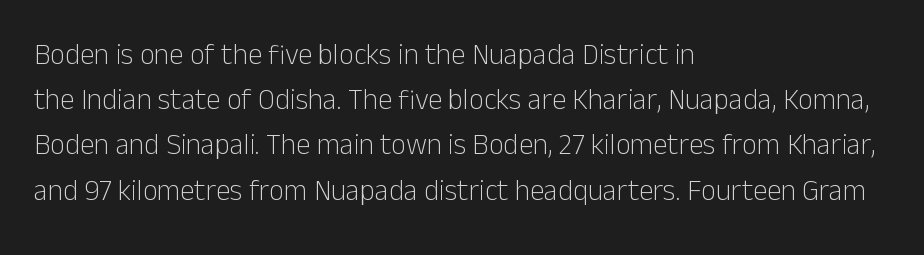
Q: Is the text bold? A: No.
Q: Is the text italic (slanted)? A: No, it is upright.
Q: Is the typeface a serif or a sans-serif typeface? A: Sans-serif.
Q: Is the text underlined? A: No.
Q: How is the paragraph aligned? A: Left-aligned.
Q: Is the spacing between letters normal or unusually wide? A: Normal.
Q: Is the spacing between lines tight, normal or loose? A: Normal.
Q: Width (condensed, normal, or wide)? A: Normal.
Q: Stroke contrast? A: Low.
Q: x-height? A: Medium.
Q: Monospaced? A: No.
